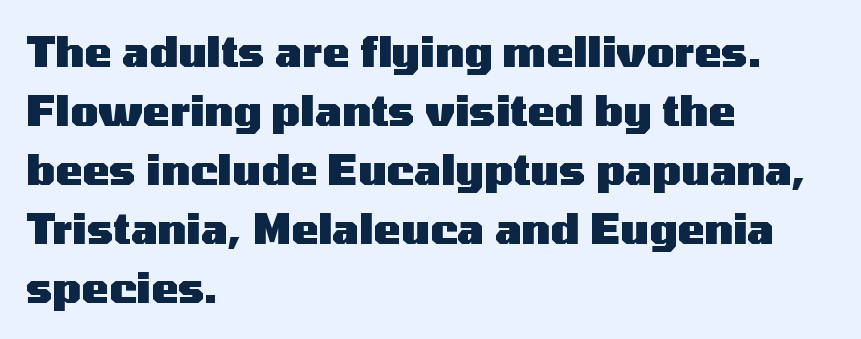
Inter-character spacing is left at the font's built-in metrics. Style check: upright. Notice how the passage keeps a crisp vertical edge on the left only. The rendering uses natural spacing where letterforms have individual widths. Leading: standard.
